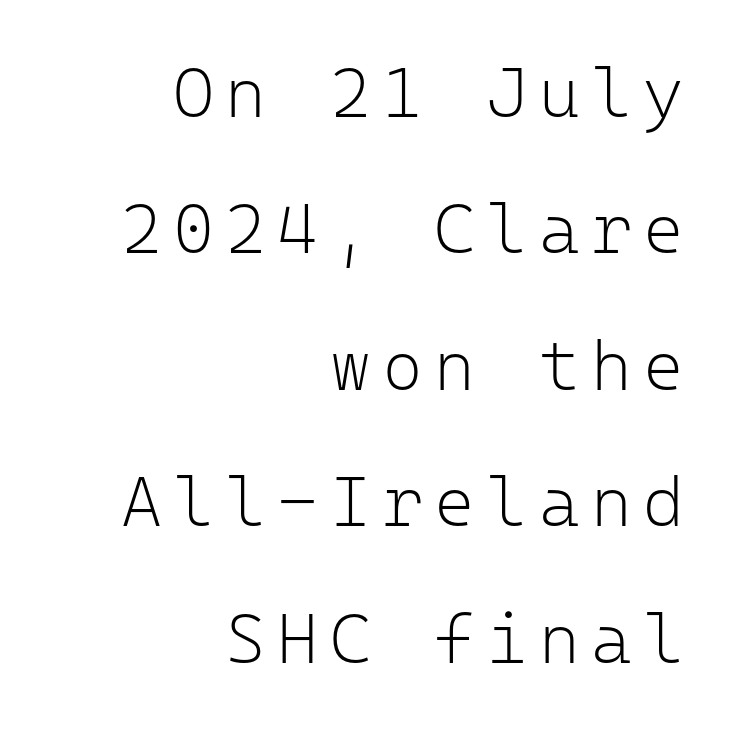
Q: Is the text bold? A: No.
Q: Is the text italic (slanted)? A: No, it is upright.
Q: Is the typeface a serif or a sans-serif typeface? A: Sans-serif.
Q: Is the text underlined? A: No.
Q: How is the paragraph aligned? A: Right-aligned.
Q: Is the spacing between lines tight, normal or loose? A: Loose.
Q: Width (condensed, normal, or wide)? A: Normal.
Q: Stroke contrast? A: Low.
Q: x-height? A: Medium.
Q: Monospaced? A: Yes.
